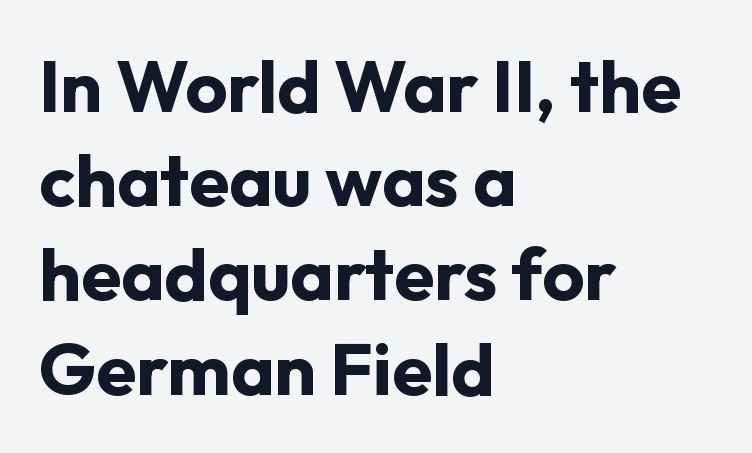
One glance says typical: line gaps are just what's usual. The axis of the letterforms is exactly vertical. Character widths vary here, with narrow letters taking less room than wide ones. The letters sit at their default tracking, neither squeezed nor spread. Does the copy run flush right? No — it runs flush left. Plain, unruled lines of type.
